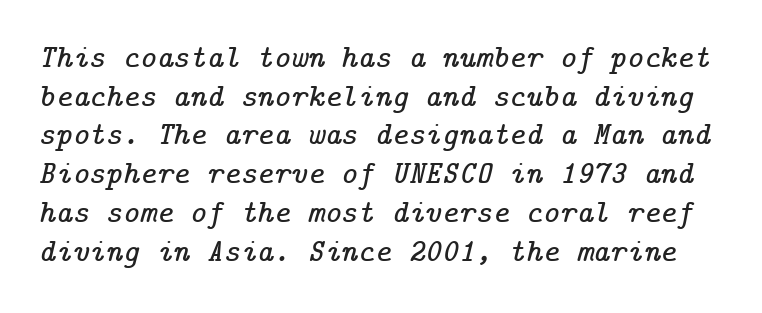
The image shows 32 px serif type, italic (leaning right); set line spacing 1.21x, normal letter spacing, not underlined; low stroke contrast and a medium x-height.
